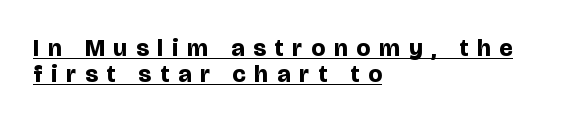
The image shows 24 px bold type, upright; set left-aligned, tight line spacing (1.09x), unusually wide letter spacing (+0.38 em), underlined.
